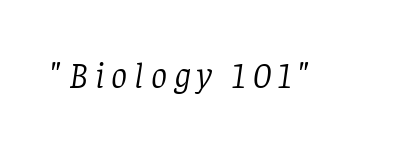
Q: Is the text bold? A: No.
Q: Is the text italic (slanted)? A: Yes, it leans right by about 8 degrees.
Q: Is the typeface a serif or a sans-serif typeface? A: Serif.
Q: Is the text underlined? A: No.
Q: Width (condensed, normal, or wide)? A: Normal.
Q: Stroke contrast? A: Low.
Q: x-height? A: Large.
Q: Monospaced? A: No.
